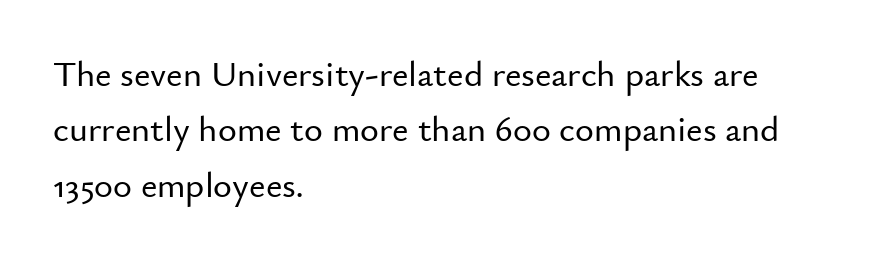
Glyph-to-glyph distance matches everyday printed text. Is this a sans? Yes — the strokes have no serifs. A typesetter would call this proportional, since set widths differ per character. It's the straight-up-and-down kind of type.
